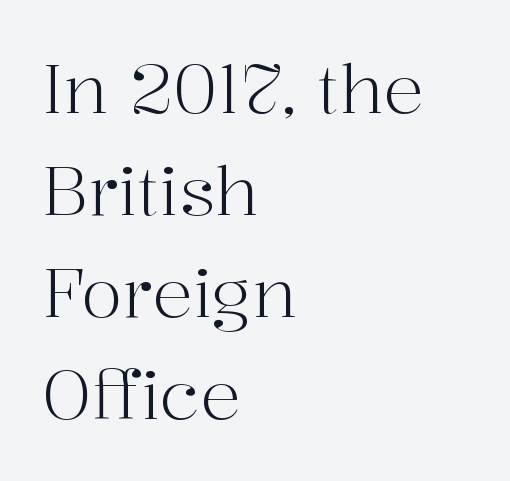
The image shows 68 px light serif type, upright; set left-aligned, normal line spacing (1.5x), normal letter spacing, not underlined; high stroke contrast and a medium x-height.
